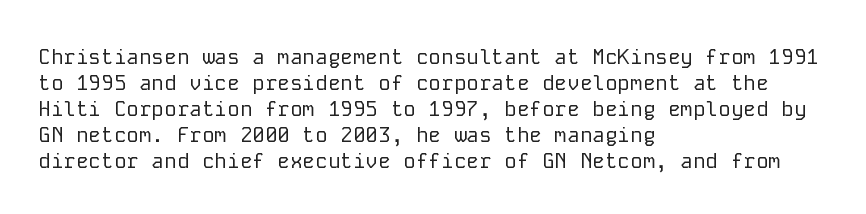
The image shows 21 px text type, upright; set left-aligned, line spacing 1.24x, normal letter spacing, not underlined.
